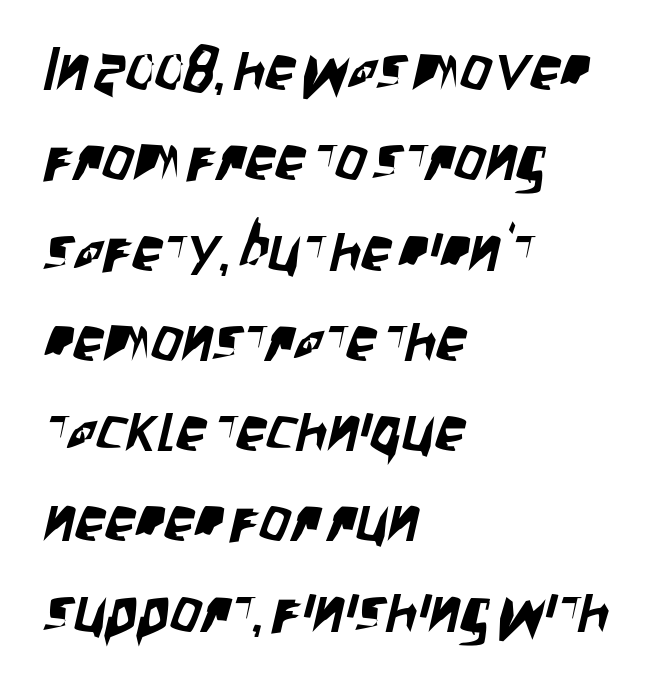
Think of a printed novel: that variable character pitch is what you see here. In terms of leading, this rendering sits right in the middle. The gaps between neighbouring characters are ordinary and unremarkable. Nope, no serifs anywhere on these letters.
